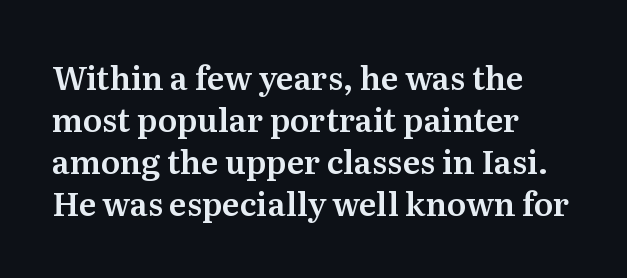
The image shows 32 px serif type, upright; set left-aligned, normal line spacing (1.31x), normal letter spacing, not underlined; medium stroke contrast and a medium x-height.
